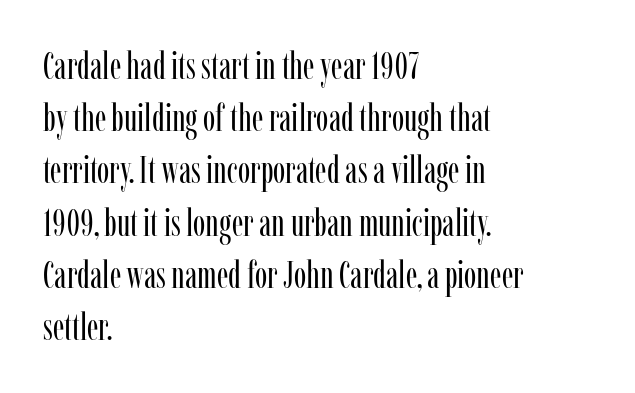
The image shows 37 px regular-weight, condensed serif type, upright; set left-aligned, normal line spacing (1.41x), normal letter spacing, not underlined; low stroke contrast and a medium x-height.
